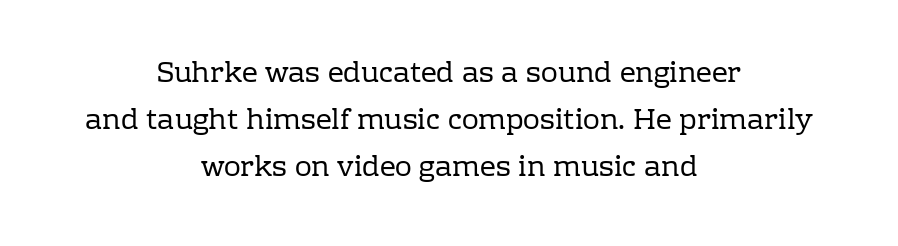
The image shows 28 px regular-weight serif type, upright; set centered, normal line spacing (1.68x), normal letter spacing, not underlined; low stroke contrast and a medium x-height.
